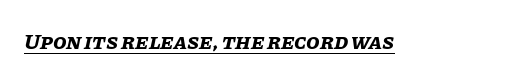
A baseline rule has been typeset under these characters. Nobody touched the tracking dial on this one. Tall strokes in this sample are angled rather than plumb. Pretty heavy lettering here — definitely bold.
